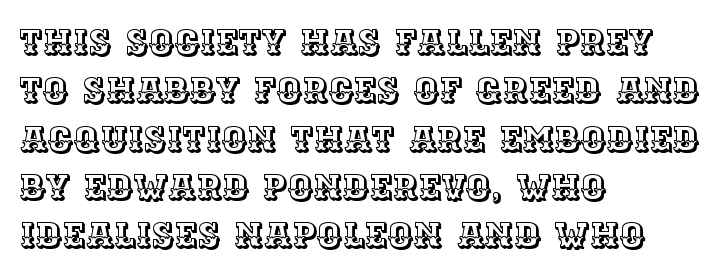
{"italic": "no", "width": "normal", "x_height": "large", "monospaced": "no", "underline": "no", "align": "left", "line_spacing": "normal", "line_spacing_ratio": 1.38, "letter_spacing": "normal", "letter_spacing_em": 0.0, "glyph_px": 35}
